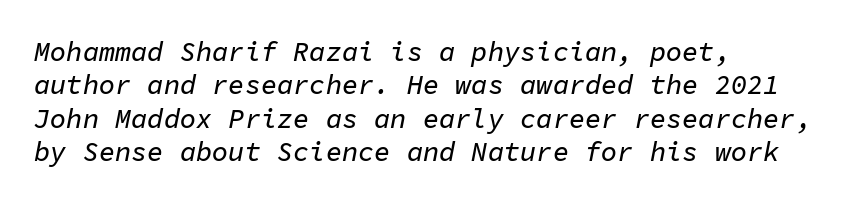
The image shows 27 px text type, italic (leaning right); set left-aligned, line spacing 1.24x, normal letter spacing, not underlined.
